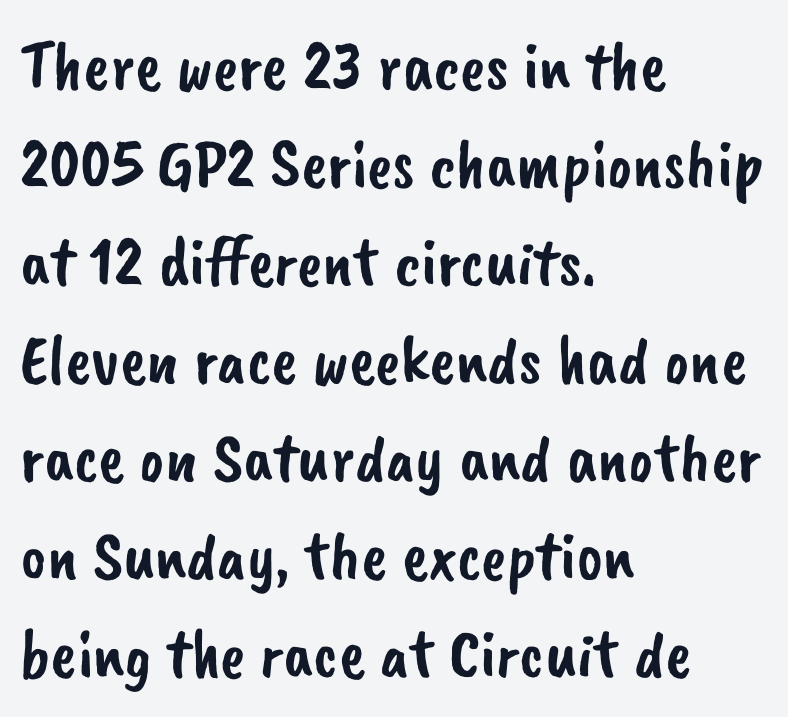
The font family rendered here belongs to the sans-serif group. Each line starts at the same left margin while the right side varies. Plain, unruled lines of type. Glyph-to-glyph distance matches everyday printed text. Leading matches the norm, producing a regular column.
